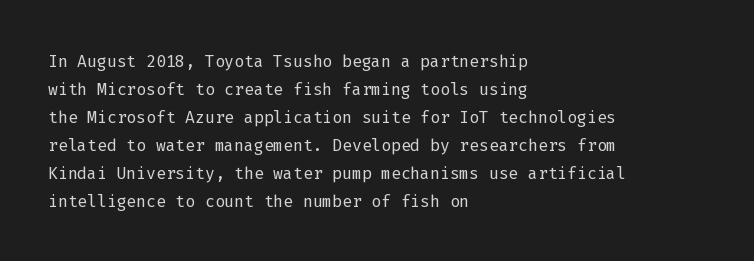
Every stem runs plumb, perpendicular to the baseline. Layout note: lines flush left. Decoration check: the copy has no underline. Short note: letters normally spaced.
